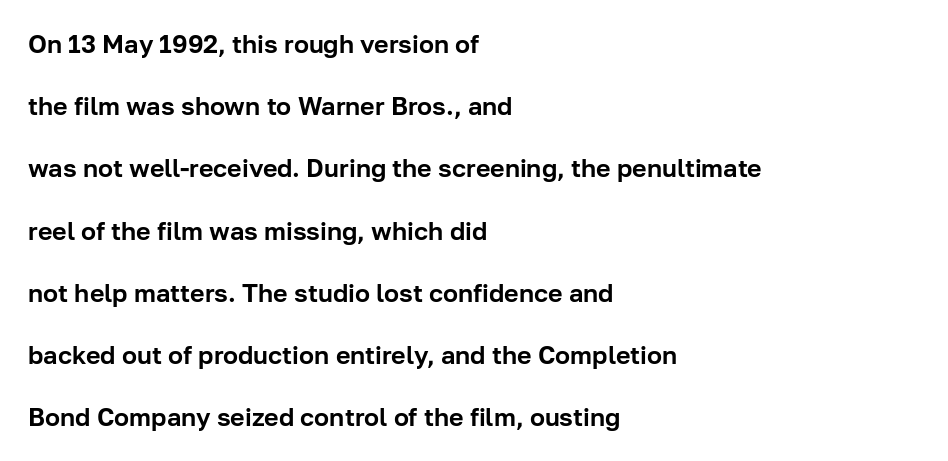
Q: Is the text italic (slanted)? A: No, it is upright.
Q: Is the text underlined? A: No.
Q: How is the paragraph aligned? A: Left-aligned.
Q: Is the spacing between letters normal or unusually wide? A: Normal.
Q: Is the spacing between lines tight, normal or loose? A: Loose.
